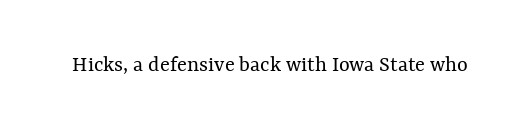
Q: Is the text bold? A: No.
Q: Is the text italic (slanted)? A: No, it is upright.
Q: Is the text underlined? A: No.
Q: Is the spacing between letters normal or unusually wide? A: Normal.
